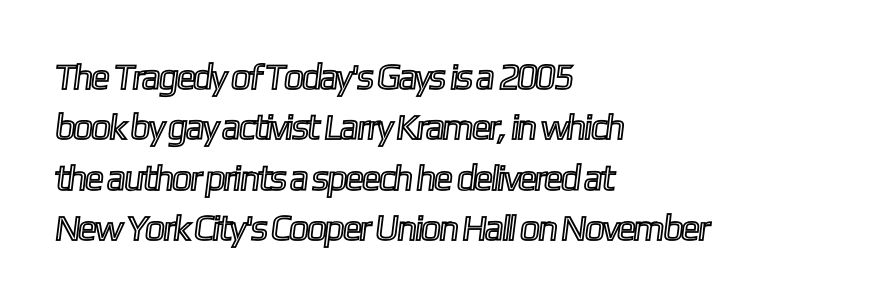
{"width": "condensed", "x_height": "medium", "monospaced": "no", "underline": "no", "align": "left", "line_spacing": "normal", "line_spacing_ratio": 1.4, "letter_spacing": "normal", "letter_spacing_em": 0.0, "glyph_px": 36}
